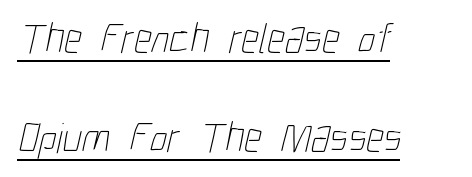
Q: Is the text bold? A: No.
Q: Is the text underlined? A: Yes.
Q: How is the paragraph aligned? A: Left-aligned.
Q: Is the spacing between letters normal or unusually wide? A: Normal.
Q: Is the spacing between lines tight, normal or loose? A: Loose.
Q: Width (condensed, normal, or wide)? A: Condensed.
Q: Stroke contrast? A: Low.
Q: x-height? A: Medium.
Q: Monospaced? A: No.
